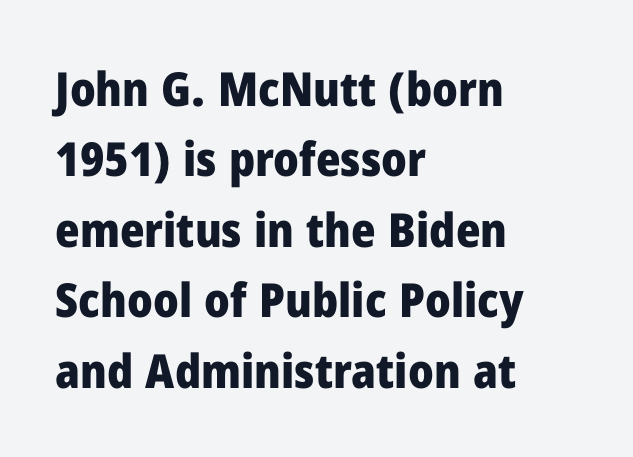
The gaps between neighbouring characters are ordinary and unremarkable. The specimen omits any rule beneath the text block's lines. In terms of letterform style, serifs are entirely absent. Proportional: the letters do not fall into vertical columns. Vertical spacing — default. The strokes are fattened all the way to bold.
